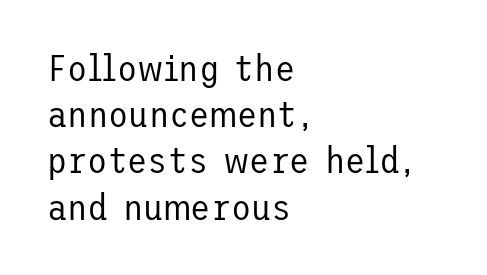
Nothing unusual about the tracking: characters are spaced as the font intends. A typesetter would mark this as roman, not italic. Interline gaps are of average width in this sample. Underlining? Definitely not there.
